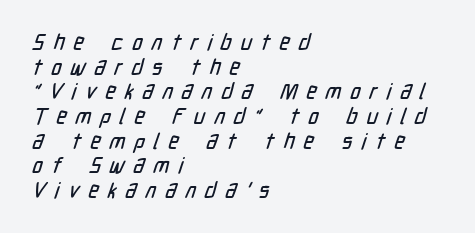
Horizontal bands of white between lines are thin slivers. No word sits above an underline. These lines stack with their left ends in a neat column. The passage shown has open, widely tracked lettering throughout.
